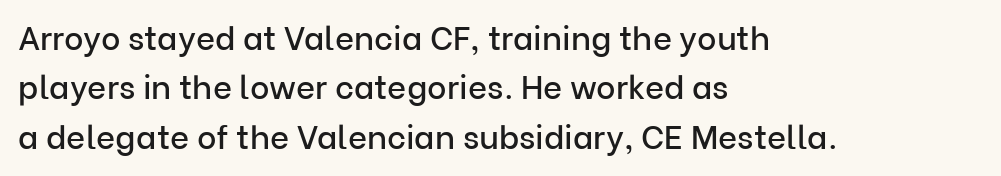
The image shows 33 px sans-serif type, upright; set left-aligned, normal line spacing (1.5x), normal letter spacing, not underlined; low stroke contrast and a medium x-height.
